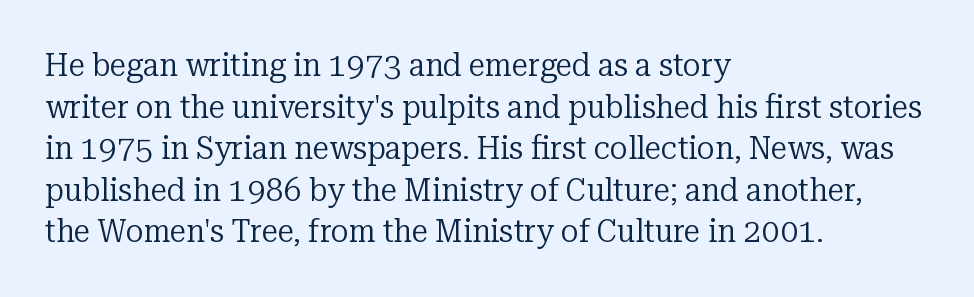
The image shows 33 px regular-weight serif type, upright; set left-aligned, normal line spacing (1.26x), normal letter spacing, not underlined; low stroke contrast and a medium x-height.
